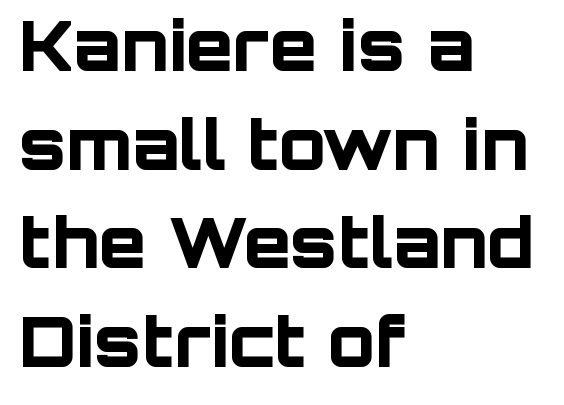
The image shows 69 px bold sans-serif type, upright; set left-aligned, normal line spacing (1.43x), normal letter spacing, not underlined; low stroke contrast and a large x-height.
